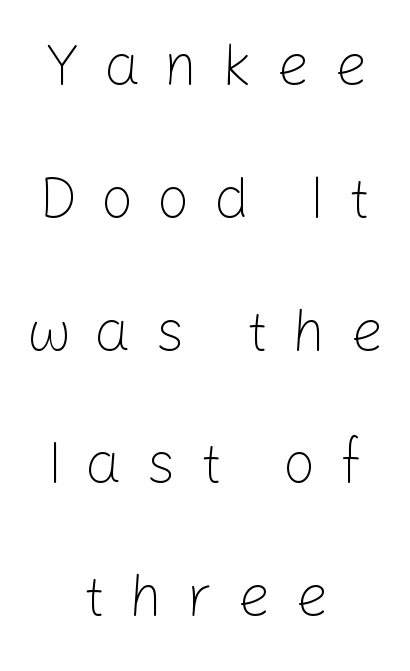
The image shows 58 px light sans-serif type, upright; set centered, loose line spacing (2.29x), unusually wide letter spacing (+0.41 em), not underlined; low stroke contrast and a medium x-height.
